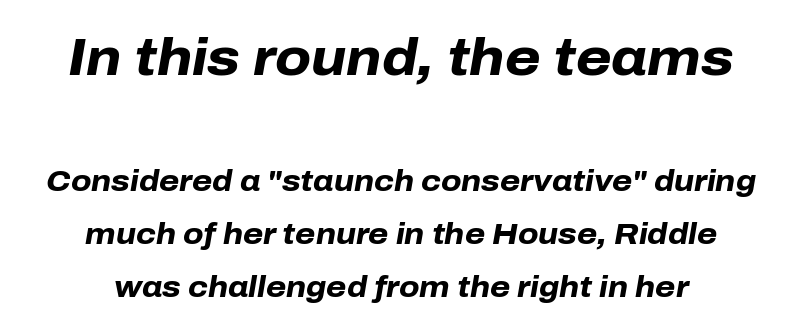
The image shows 51 px heavy type, italic (leaning right); set line spacing 1.84x, normal letter spacing, not underlined; the first (top) block is 1.76x larger; low stroke contrast and a medium x-height.
